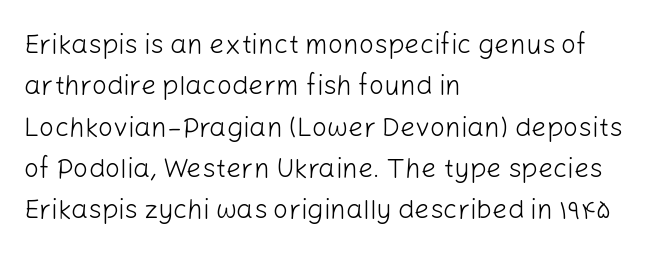
The image shows 27 px text type, upright; set left-aligned, normal line spacing (1.53x), normal letter spacing, not underlined.
